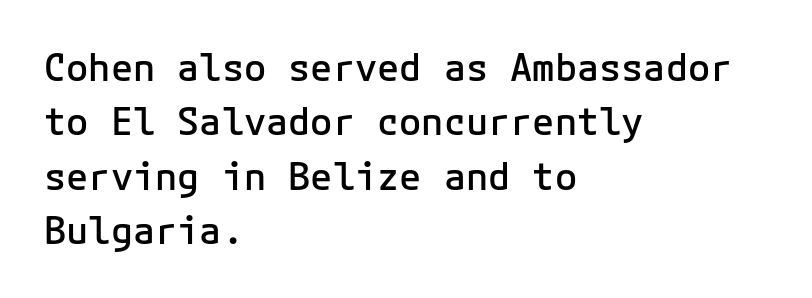
Q: Is the text bold? A: Semi-bold.
Q: Is the text italic (slanted)? A: No, it is upright.
Q: Is the typeface a serif or a sans-serif typeface? A: Sans-serif.
Q: Is the text underlined? A: No.
Q: How is the paragraph aligned? A: Left-aligned.
Q: Is the spacing between letters normal or unusually wide? A: Normal.
Q: Is the spacing between lines tight, normal or loose? A: Normal.
Q: Width (condensed, normal, or wide)? A: Normal.
Q: Stroke contrast? A: Low.
Q: x-height? A: Medium.
Q: Monospaced? A: Yes.
